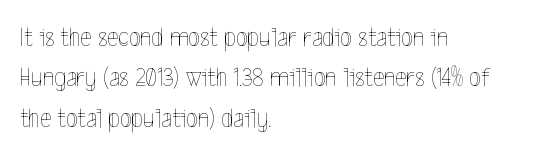
Q: Is the text bold? A: No.
Q: Is the text italic (slanted)? A: No, it is upright.
Q: Is the text underlined? A: No.
Q: How is the paragraph aligned? A: Left-aligned.
Q: Is the spacing between letters normal or unusually wide? A: Normal.
Q: Is the spacing between lines tight, normal or loose? A: Normal.
